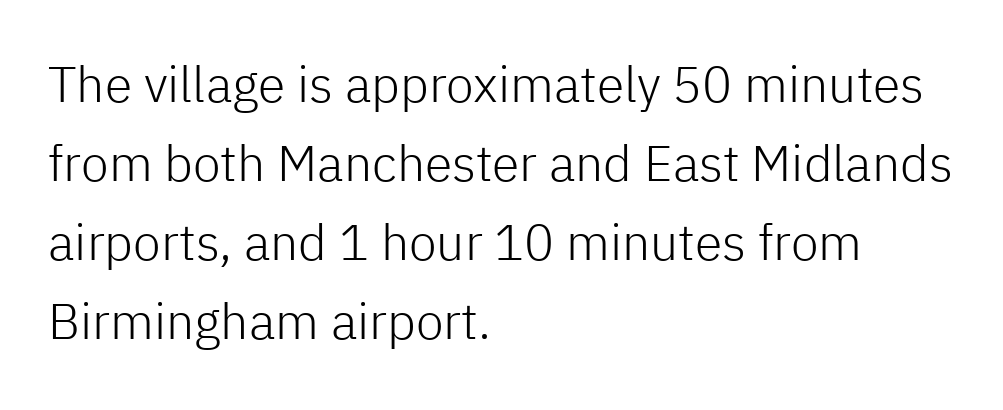
{"serif": "no", "italic": "no", "bold": "no", "weight": "light", "width": "normal", "stroke_contrast": "low", "x_height": "medium", "monospaced": "no", "underline": "no", "align": "left", "line_spacing": "normal", "line_spacing_ratio": 1.58, "letter_spacing": "normal", "letter_spacing_em": 0.0, "glyph_px": 50}
